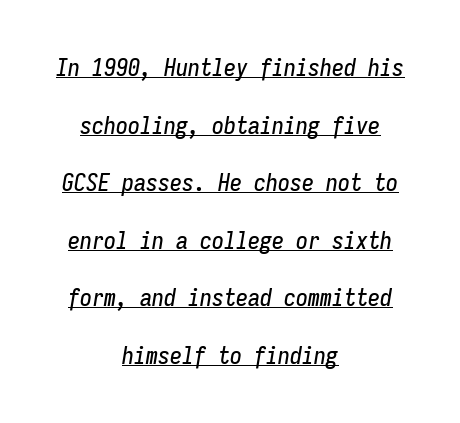
{"italic": "yes", "lean": "right", "slant_degrees": 9, "underline": "yes", "align": "center", "line_spacing": "loose", "line_spacing_ratio": 2.4, "letter_spacing": "normal", "letter_spacing_em": 0.0, "glyph_px": 24}
